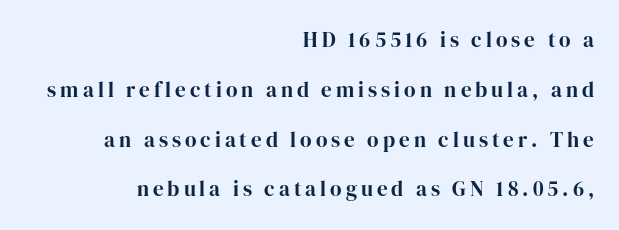
Q: Is the text italic (slanted)? A: No, it is upright.
Q: Is the text underlined? A: No.
Q: How is the paragraph aligned? A: Right-aligned.
Q: Is the spacing between lines tight, normal or loose? A: Loose.
